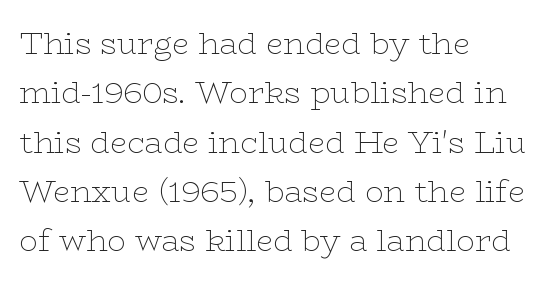
Is this a heavy cut? Hardly; it is regular or lighter. This is the regular roman posture of the typeface. The type family on display is of the serif kind. Reading down the block, your eye returns to a fixed left position each line. Think of a printed novel: that variable character pitch is what you see here.
